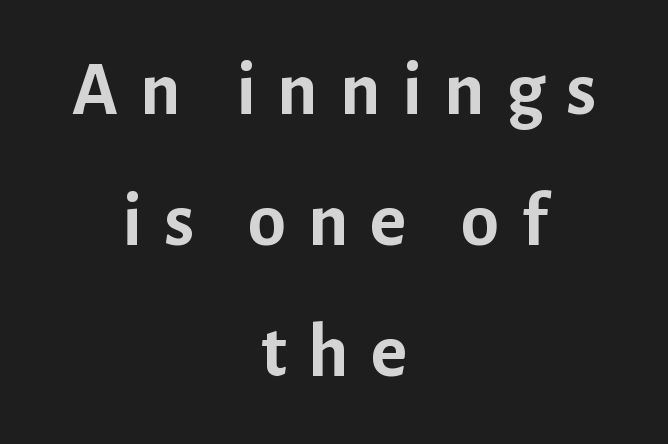
The image shows 77 px semibold sans-serif type, upright; set centered, normal line spacing (1.7x), unusually wide letter spacing (+0.28 em), not underlined; low stroke contrast and a medium x-height.
